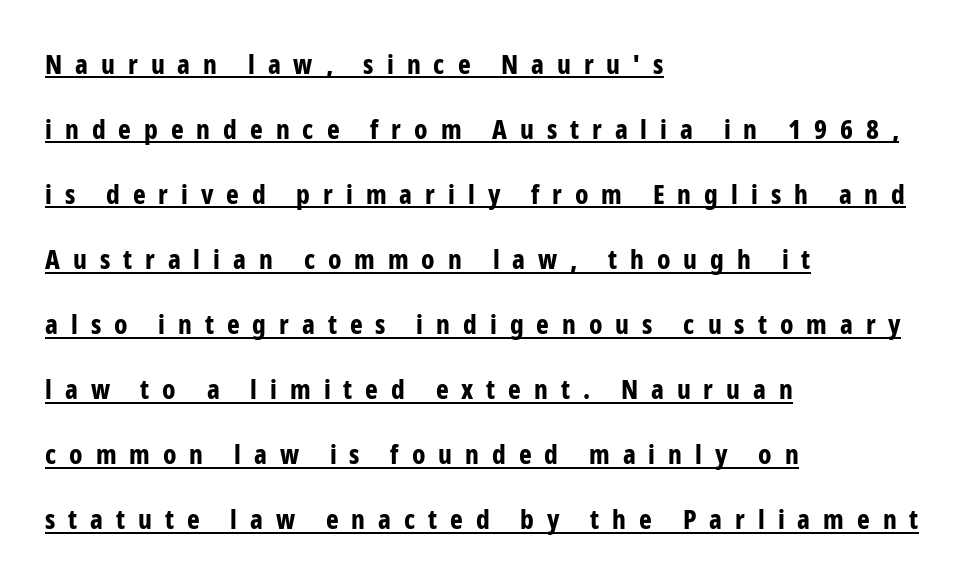
The image shows 27 px bold type, upright; set left-aligned, loose line spacing (2.41x), unusually wide letter spacing (+0.48 em), underlined.
